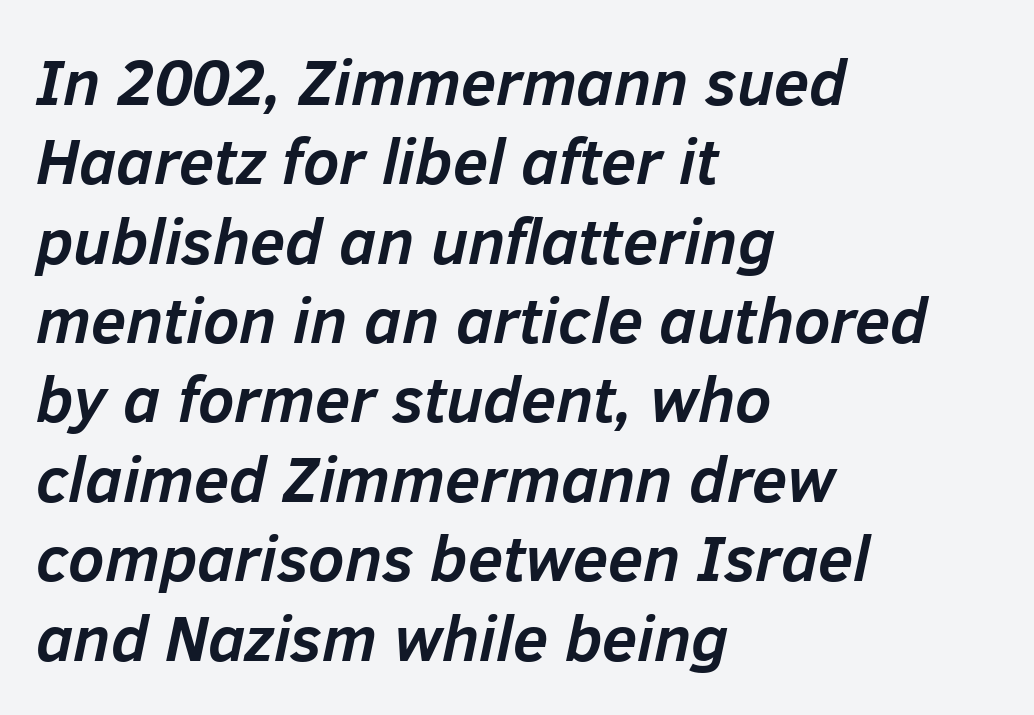
Q: Is the text bold? A: Yes.
Q: Is the text italic (slanted)? A: Yes, it leans right by about 12 degrees.
Q: Is the text underlined? A: No.
Q: How is the paragraph aligned? A: Left-aligned.
Q: Is the spacing between letters normal or unusually wide? A: Normal.
Q: Width (condensed, normal, or wide)? A: Normal.
Q: Stroke contrast? A: Low.
Q: x-height? A: Medium.
Q: Monospaced? A: No.
